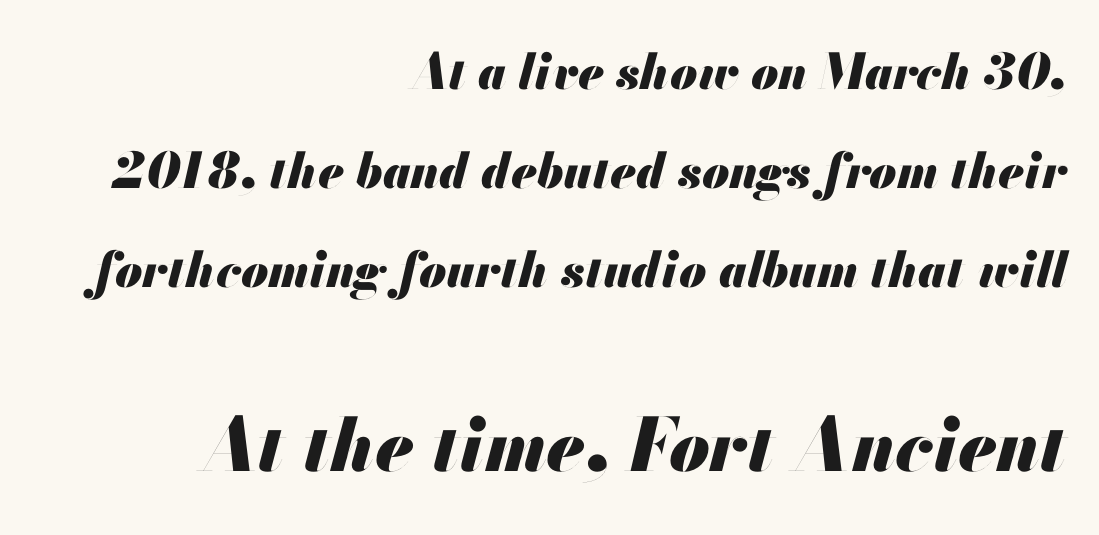
The image shows 73 px heavy type, italic (leaning right); set right-aligned, loose line spacing (2.02x), normal letter spacing, not underlined; the second (bottom) block is 1.49x larger; medium stroke contrast and a small x-height.
